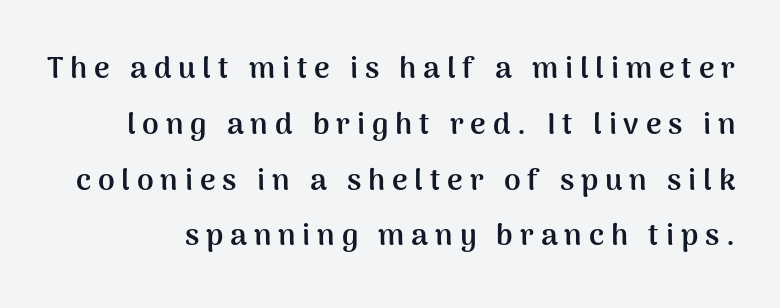
Q: Is the text bold? A: Yes.
Q: Is the text italic (slanted)? A: No, it is upright.
Q: Is the typeface a serif or a sans-serif typeface? A: Sans-serif.
Q: Is the text underlined? A: No.
Q: Is the spacing between letters normal or unusually wide? A: Unusually wide.
Q: Width (condensed, normal, or wide)? A: Normal.
Q: Stroke contrast? A: Medium.
Q: x-height? A: Medium.
Q: Monospaced? A: No.
